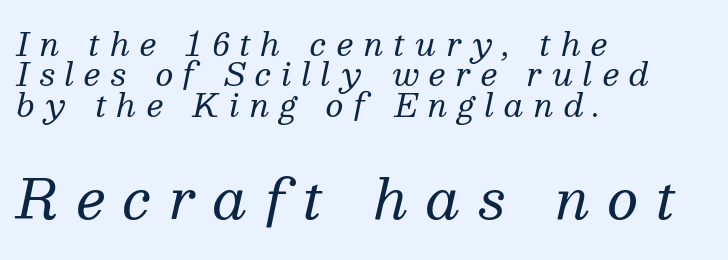
{"serif": "yes", "italic": "yes", "lean": "right", "slant_degrees": 13, "bold": "no", "weight": "regular", "width": "normal", "stroke_contrast": "medium", "x_height": "medium", "monospaced": "no", "underline": "no", "align": "left", "line_spacing": "tight", "line_spacing_ratio": 0.98, "letter_spacing": "wide", "letter_spacing_em": 0.33, "larger_block": "second", "size_ratio": 1.74, "glyph_px": 54}
